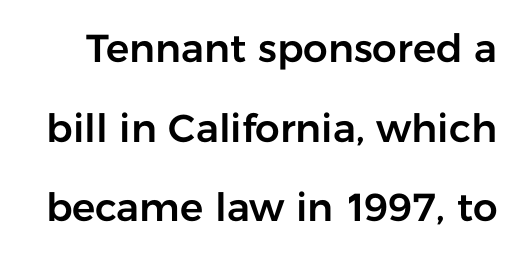
{"serif": "no", "italic": "no", "width": "normal", "stroke_contrast": "low", "x_height": "medium", "monospaced": "no", "underline": "no", "line_spacing": "loose", "line_spacing_ratio": 2.04, "letter_spacing": "normal", "letter_spacing_em": 0.0, "glyph_px": 39}
